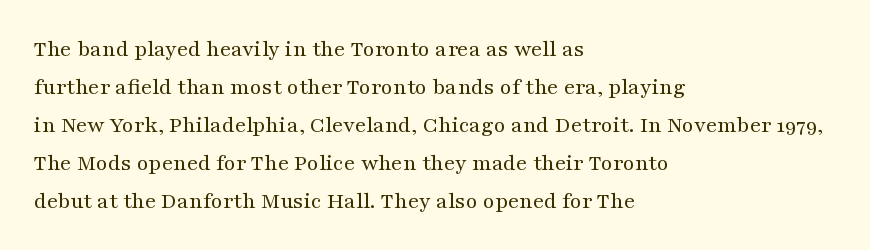
{"italic": "no", "bold": "no", "underline": "no", "align": "left", "line_spacing": "normal", "line_spacing_ratio": 1.58, "letter_spacing": "normal", "letter_spacing_em": 0.0, "glyph_px": 24}
